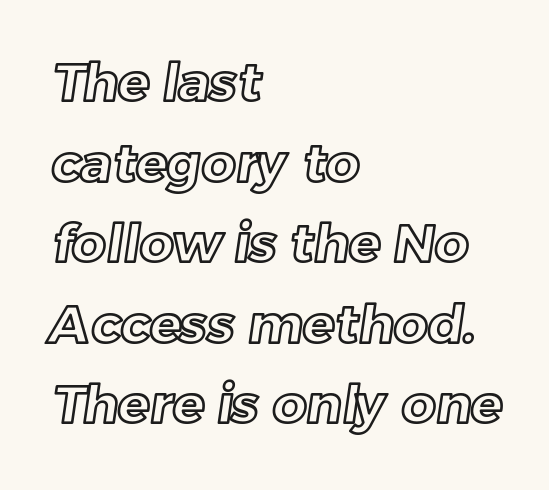
{"width": "normal", "x_height": "medium", "monospaced": "no", "underline": "no", "align": "left", "line_spacing": "normal", "line_spacing_ratio": 1.52, "letter_spacing": "normal", "letter_spacing_em": 0.0, "glyph_px": 53}
